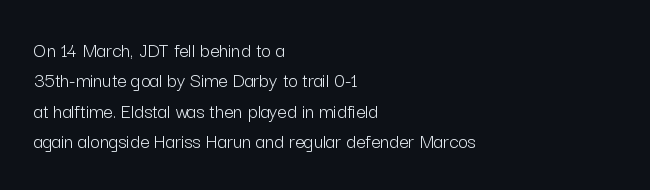
Letter spacing: default. Ink coverage per letter is moderate at most. The rag falls on the right side of this text block. Descenders are the only things crossing below the line. This block has exactly the height ordinary leading produces. This is the regular roman posture of the typeface.
